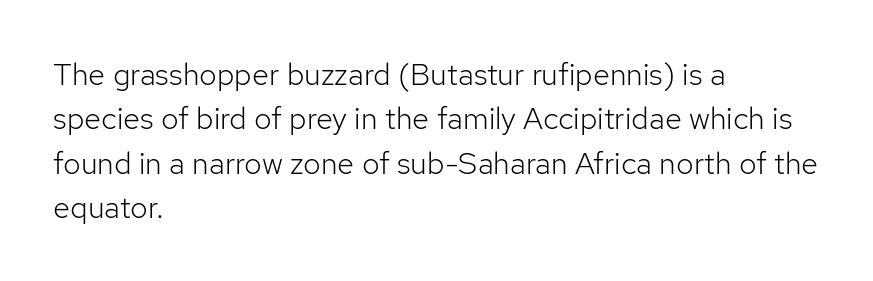
The image shows 31 px light sans-serif type, upright; set left-aligned, normal line spacing (1.43x), normal letter spacing, not underlined; low stroke contrast and a medium x-height.
